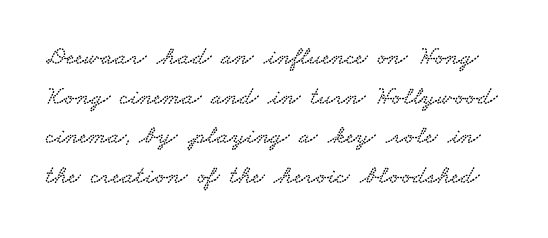
The image shows 26 px text type; set normal line spacing (1.52x), normal letter spacing, not underlined.
